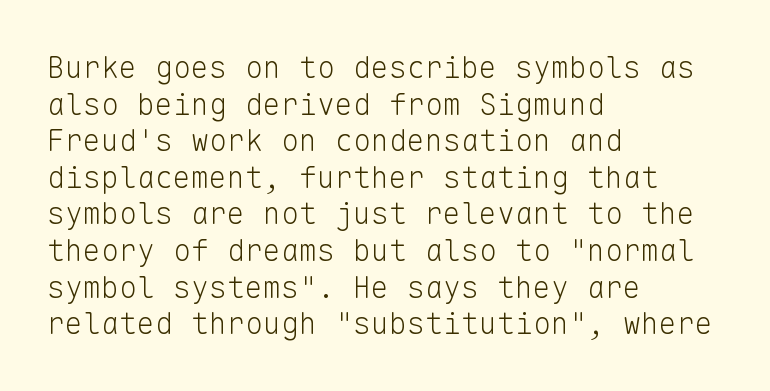
Q: Is the text bold? A: No.
Q: Is the text italic (slanted)? A: No, it is upright.
Q: Is the typeface a serif or a sans-serif typeface? A: Sans-serif.
Q: Is the text underlined? A: No.
Q: How is the paragraph aligned? A: Left-aligned.
Q: Is the spacing between letters normal or unusually wide? A: Normal.
Q: Width (condensed, normal, or wide)? A: Normal.
Q: Stroke contrast? A: Low.
Q: x-height? A: Medium.
Q: Monospaced? A: Yes.
